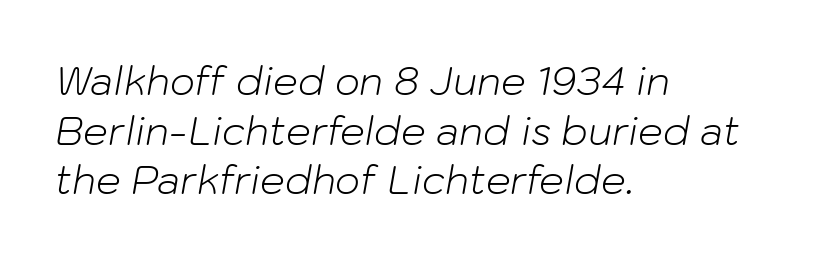
The image shows 39 px light type, italic (leaning right); set left-aligned, normal line spacing (1.27x), normal letter spacing, not underlined; low stroke contrast and a medium x-height.
